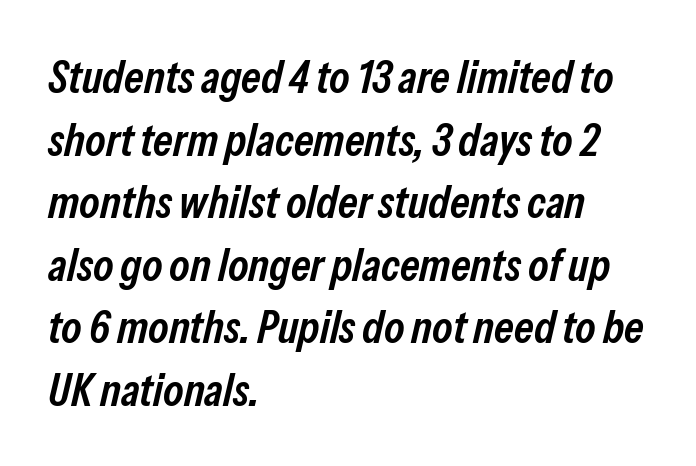
Q: Is the text bold? A: Semi-bold.
Q: Is the text italic (slanted)? A: Yes, it leans right by about 13 degrees.
Q: Is the text underlined? A: No.
Q: How is the paragraph aligned? A: Left-aligned.
Q: Is the spacing between letters normal or unusually wide? A: Normal.
Q: Is the spacing between lines tight, normal or loose? A: Normal.
Q: Width (condensed, normal, or wide)? A: Condensed.
Q: Stroke contrast? A: Low.
Q: x-height? A: Medium.
Q: Monospaced? A: No.
